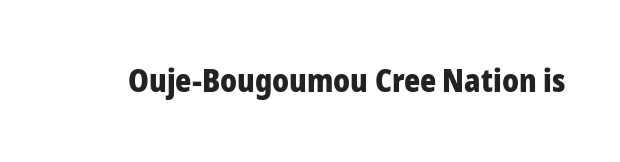
The image shows 31 px heavy sans-serif type, upright; set normal letter spacing, not underlined; low stroke contrast and a medium x-height.
